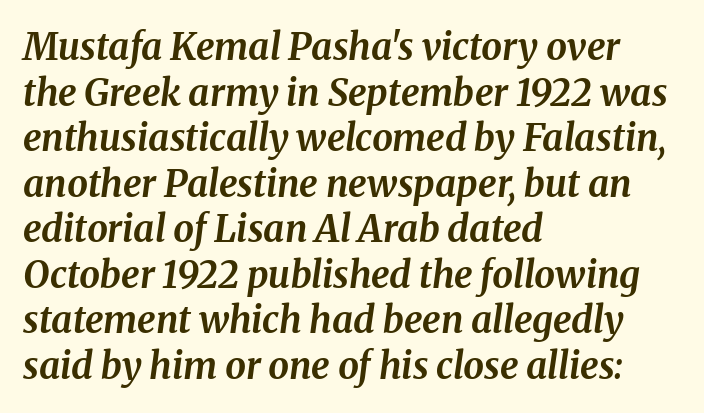
The text carries the slant typical of an italic or oblique font. Note the varied advance widths — an 'i' is clearly narrower than an 'm'. Bold? Absolutely — the strokes are thick and heavy. Clear beneath every line of the passage. What stands out about the letter spacing? Nothing — it is the standard amount. A classic flush-left, rag-right setting is used for this passage.
